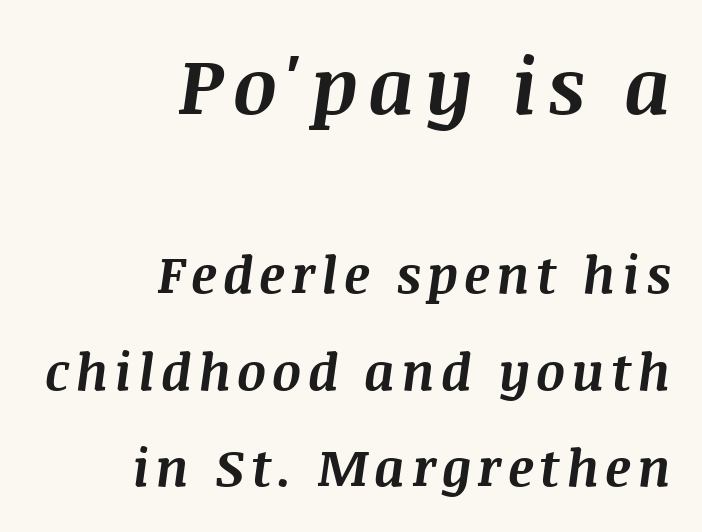
Q: Is the text bold? A: Yes.
Q: Is the text italic (slanted)? A: Yes, it leans right by about 8 degrees.
Q: Is the text underlined? A: No.
Q: How is the paragraph aligned? A: Right-aligned.
Q: Which block of text is set in a larger size, the first (top) or the second (bottom)? A: The first (top) one.
Q: Width (condensed, normal, or wide)? A: Normal.
Q: Stroke contrast? A: Medium.
Q: x-height? A: Large.
Q: Monospaced? A: No.
